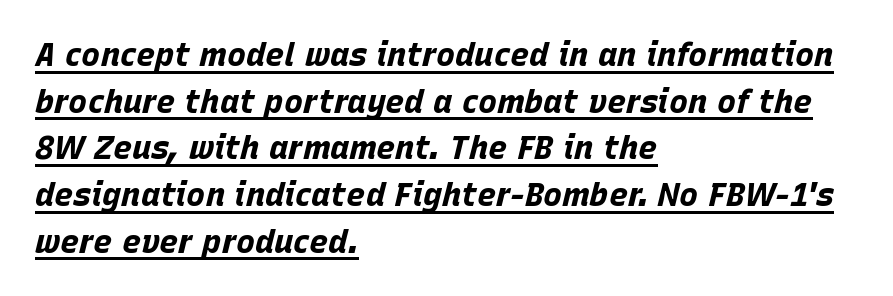
Q: Is the text bold? A: Yes.
Q: Is the text italic (slanted)? A: Yes, it leans right by about 15 degrees.
Q: Is the text underlined? A: Yes.
Q: How is the paragraph aligned? A: Left-aligned.
Q: Is the spacing between letters normal or unusually wide? A: Normal.
Q: Is the spacing between lines tight, normal or loose? A: Normal.
Q: Width (condensed, normal, or wide)? A: Normal.
Q: Stroke contrast? A: Low.
Q: x-height? A: Large.
Q: Monospaced? A: No.
